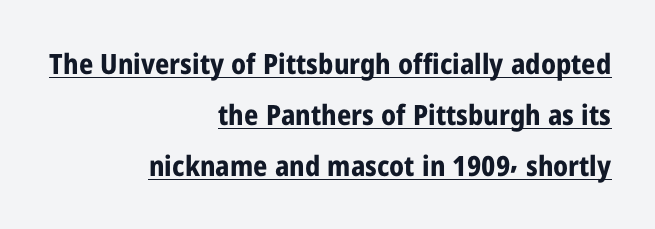
The image shows 28 px bold, condensed sans-serif type, upright; set right-aligned, line spacing 1.82x, normal letter spacing, underlined; low stroke contrast and a medium x-height.
